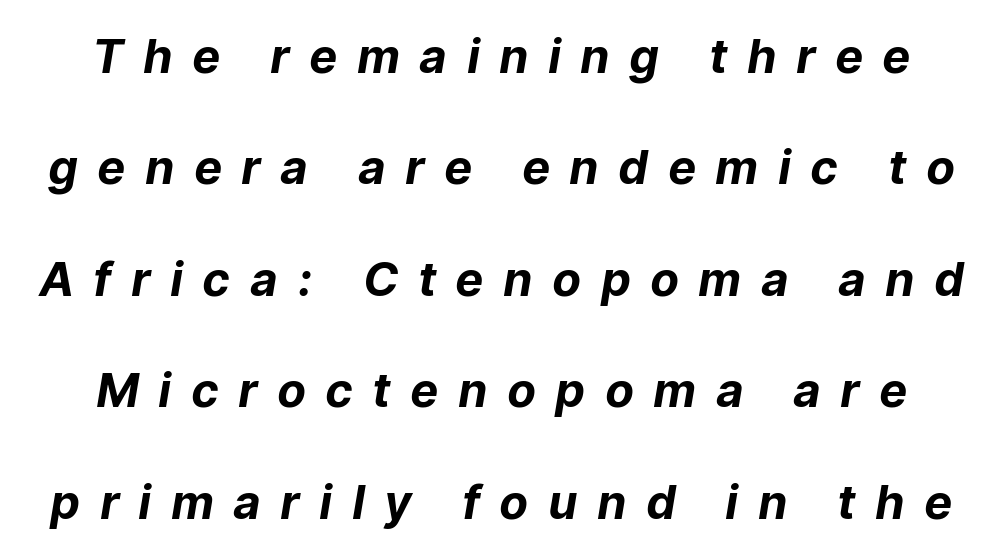
Q: Is the text bold? A: Yes.
Q: Is the text italic (slanted)? A: Yes, it leans right by about 9 degrees.
Q: Is the text underlined? A: No.
Q: Is the spacing between letters normal or unusually wide? A: Unusually wide.
Q: Is the spacing between lines tight, normal or loose? A: Loose.
Q: Width (condensed, normal, or wide)? A: Normal.
Q: Stroke contrast? A: Low.
Q: x-height? A: Medium.
Q: Monospaced? A: No.
